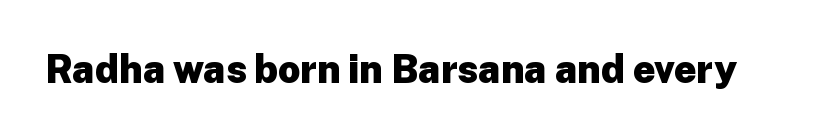
Q: Is the text bold? A: Yes.
Q: Is the text italic (slanted)? A: No, it is upright.
Q: Is the typeface a serif or a sans-serif typeface? A: Sans-serif.
Q: Is the text underlined? A: No.
Q: Is the spacing between letters normal or unusually wide? A: Normal.
Q: Width (condensed, normal, or wide)? A: Normal.
Q: Stroke contrast? A: Low.
Q: x-height? A: Medium.
Q: Monospaced? A: No.
